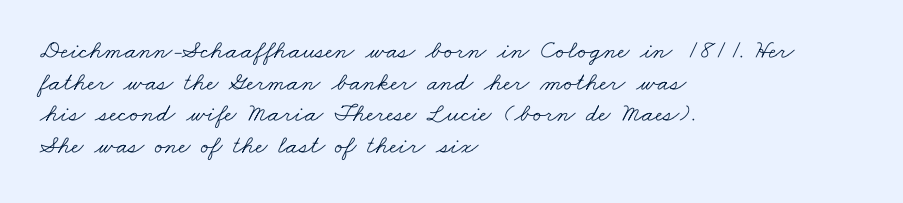
The image shows 26 px text type; set left-aligned, line spacing 1.22x, normal letter spacing, not underlined.
